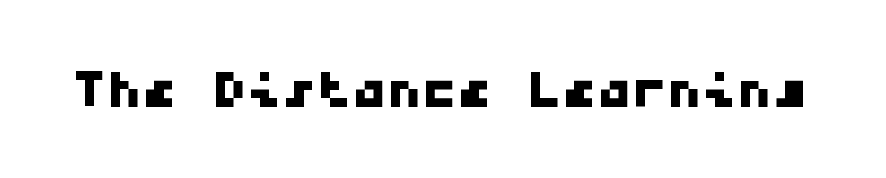
The image shows 70 px wide sans-serif type, monospaced; set normal letter spacing, not underlined; low stroke contrast and a medium x-height.
